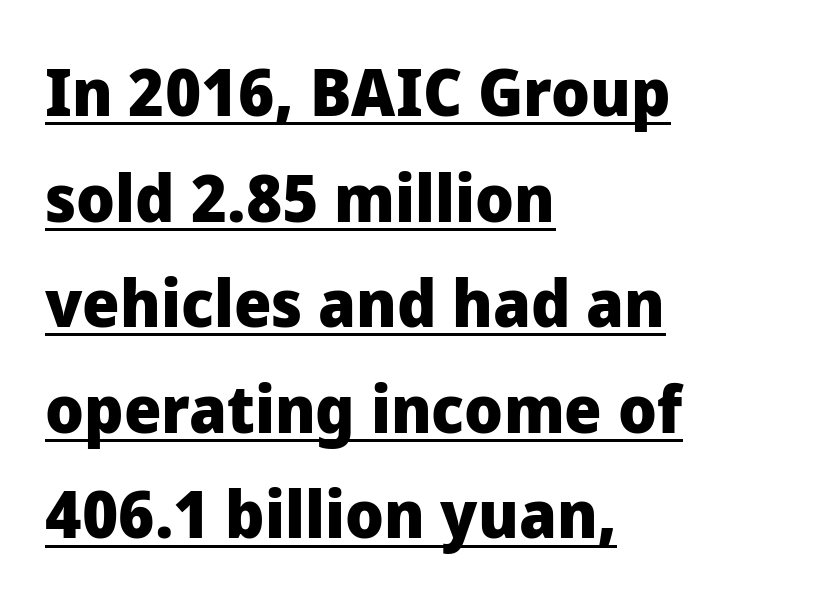
Examine the stroke ends and you'll find no serifs. You can tell it's not italic because the verticals are truly vertical. Emphasis is given by a line drawn under the lettering. Tracking value appears to be zero — textbook default spacing. Note the varied advance widths — an 'i' is clearly narrower than an 'm'. These words are printed bold, with thick strokes throughout.
